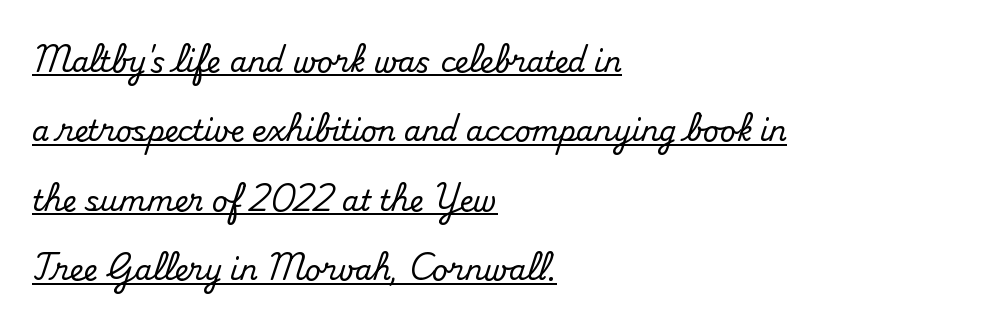
Q: Is the text italic (slanted)? A: Yes.
Q: Is the typeface a serif or a sans-serif typeface? A: Serif.
Q: Is the text underlined? A: Yes.
Q: How is the paragraph aligned? A: Left-aligned.
Q: Is the spacing between letters normal or unusually wide? A: Normal.
Q: Is the spacing between lines tight, normal or loose? A: Loose.
Q: Width (condensed, normal, or wide)? A: Normal.
Q: Stroke contrast? A: Medium.
Q: x-height? A: Small.
Q: Monospaced? A: No.
